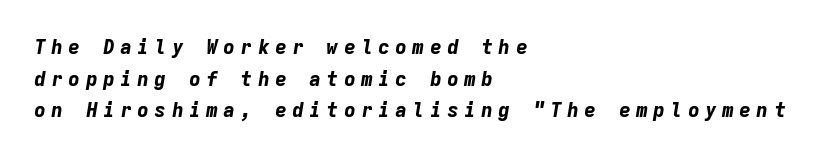
The image shows 20 px bold type, italic (leaning right); set left-aligned, normal line spacing (1.58x), unusually wide letter spacing (+0.26 em), not underlined.
